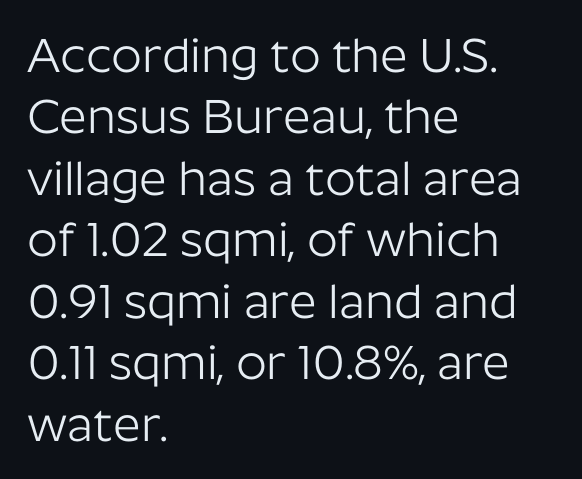
If you measured baseline to baseline, you'd find a middling distance. Posture: vertical. Think standard paragraph weight, or any step lighter than that. Layout note: lines flush left.
